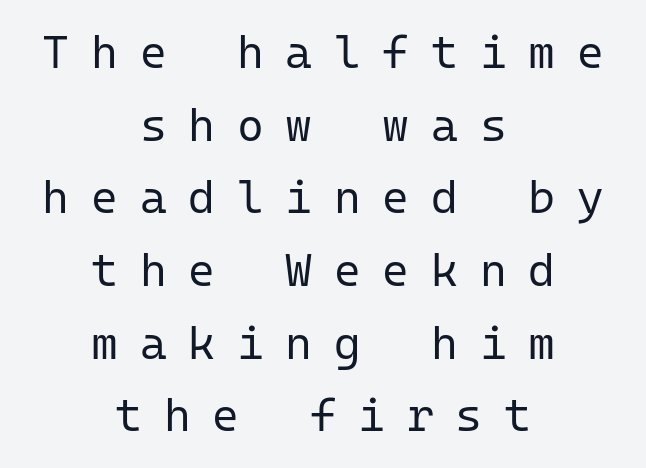
A centered setting, common on invitations and titles, is used for this passage. Any mark beneath the type? The region is blank. No chunkiness to these letters — they're not bold. Unlike italic type, these characters show no tilt at all.
